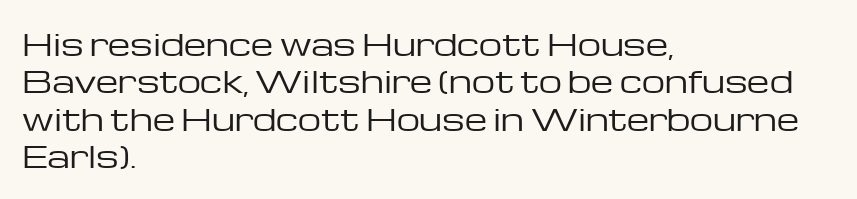
{"serif": "no", "italic": "no", "bold": "no", "weight": "regular", "width": "wide", "stroke_contrast": "low", "x_height": "medium", "monospaced": "no", "underline": "no", "align": "left", "line_spacing": "normal", "line_spacing_ratio": 1.29, "letter_spacing": "normal", "letter_spacing_em": 0.0, "glyph_px": 29}
